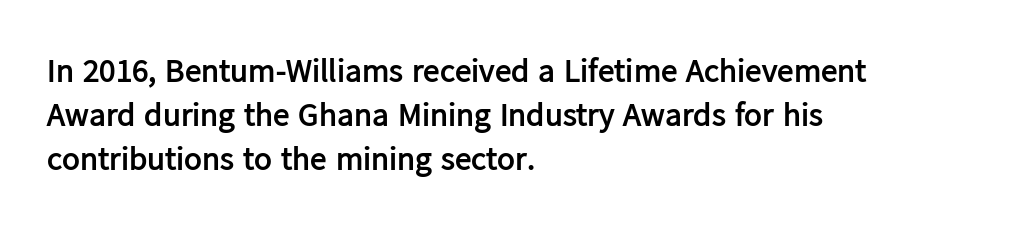
Q: Is the text bold? A: Yes.
Q: Is the text italic (slanted)? A: No, it is upright.
Q: Is the typeface a serif or a sans-serif typeface? A: Sans-serif.
Q: Is the text underlined? A: No.
Q: How is the paragraph aligned? A: Left-aligned.
Q: Is the spacing between letters normal or unusually wide? A: Normal.
Q: Is the spacing between lines tight, normal or loose? A: Normal.
Q: Width (condensed, normal, or wide)? A: Normal.
Q: Stroke contrast? A: Low.
Q: x-height? A: Medium.
Q: Monospaced? A: No.
